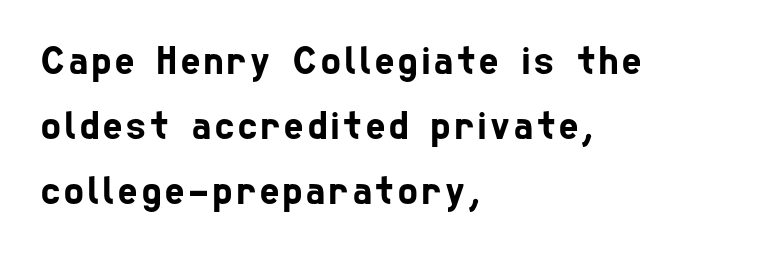
Q: Is the typeface a serif or a sans-serif typeface? A: Sans-serif.
Q: Is the text underlined? A: No.
Q: How is the paragraph aligned? A: Left-aligned.
Q: Is the spacing between lines tight, normal or loose? A: Normal.
Q: Width (condensed, normal, or wide)? A: Condensed.
Q: Stroke contrast? A: Low.
Q: x-height? A: Medium.
Q: Monospaced? A: No.
